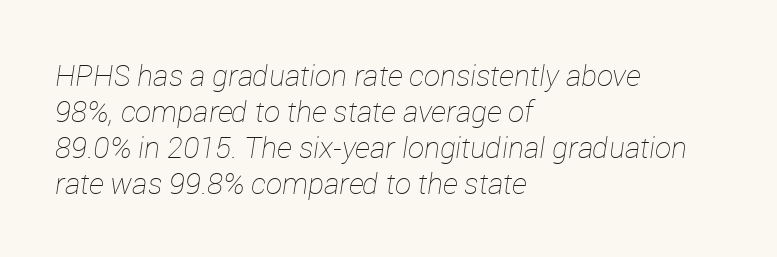
Q: Is the text bold? A: No.
Q: Is the text italic (slanted)? A: Yes, it leans right by about 12 degrees.
Q: Is the text underlined? A: No.
Q: How is the paragraph aligned? A: Left-aligned.
Q: Is the spacing between letters normal or unusually wide? A: Normal.
Q: Width (condensed, normal, or wide)? A: Normal.
Q: Stroke contrast? A: Low.
Q: x-height? A: Medium.
Q: Monospaced? A: No.
